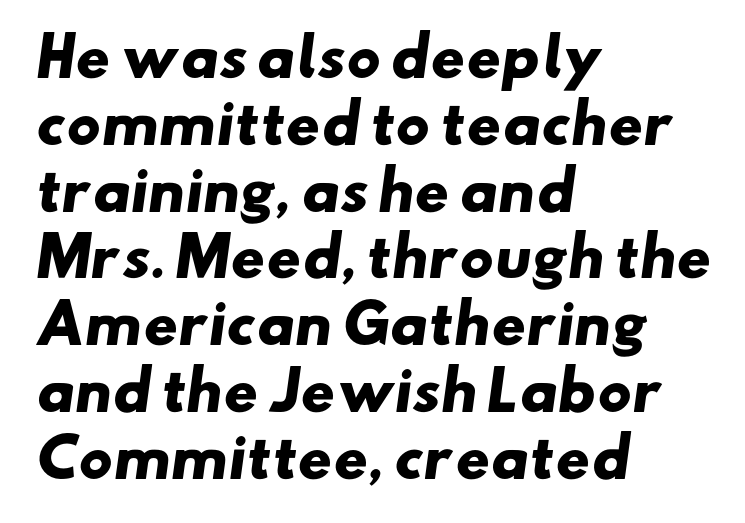
Q: Is the text bold? A: Yes.
Q: Is the typeface a serif or a sans-serif typeface? A: Sans-serif.
Q: Is the text underlined? A: No.
Q: How is the paragraph aligned? A: Left-aligned.
Q: Is the spacing between letters normal or unusually wide? A: Normal.
Q: Is the spacing between lines tight, normal or loose? A: Normal.
Q: Width (condensed, normal, or wide)? A: Wide.
Q: Stroke contrast? A: Low.
Q: x-height? A: Small.
Q: Monospaced? A: No.
